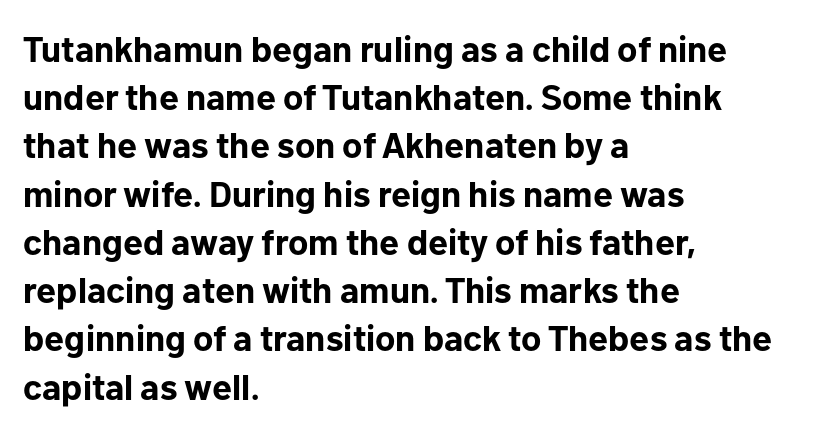
Q: Is the text bold? A: Yes.
Q: Is the text italic (slanted)? A: No, it is upright.
Q: Is the typeface a serif or a sans-serif typeface? A: Sans-serif.
Q: Is the text underlined? A: No.
Q: How is the paragraph aligned? A: Left-aligned.
Q: Is the spacing between letters normal or unusually wide? A: Normal.
Q: Is the spacing between lines tight, normal or loose? A: Normal.
Q: Width (condensed, normal, or wide)? A: Normal.
Q: Stroke contrast? A: Low.
Q: x-height? A: Medium.
Q: Monospaced? A: No.
